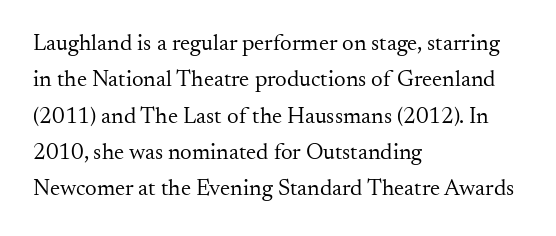
The image shows 23 px text type, upright; set left-aligned, normal line spacing (1.58x), normal letter spacing, not underlined.
